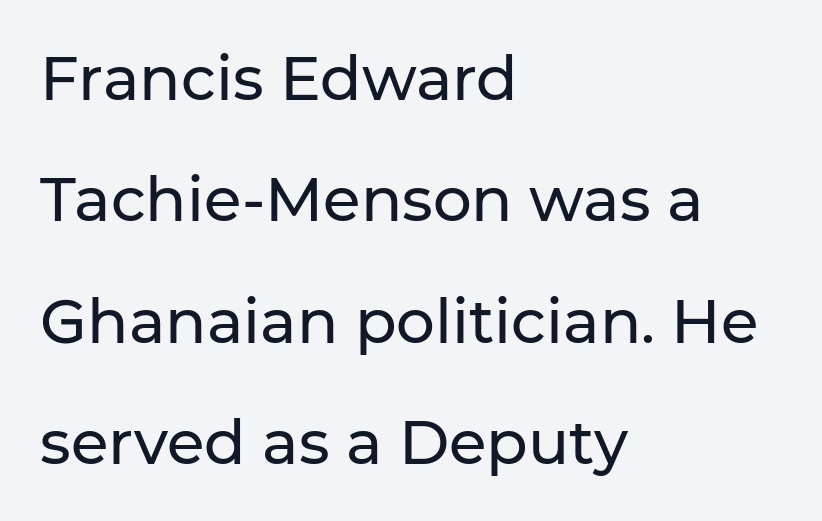
{"serif": "no", "italic": "no", "width": "normal", "stroke_contrast": "low", "x_height": "medium", "monospaced": "no", "underline": "no", "align": "left", "line_spacing": "loose", "line_spacing_ratio": 1.99, "letter_spacing": "normal", "letter_spacing_em": 0.0, "glyph_px": 61}
